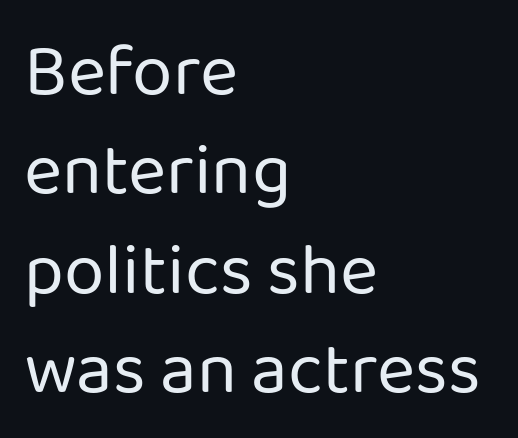
The lines in this sample share a left origin and differ only in where they stop. The passage shown has conventional tracking throughout. Character widths vary here, with narrow letters taking less room than wide ones. Nope, no serifs anywhere on these letters. Style check: upright.
